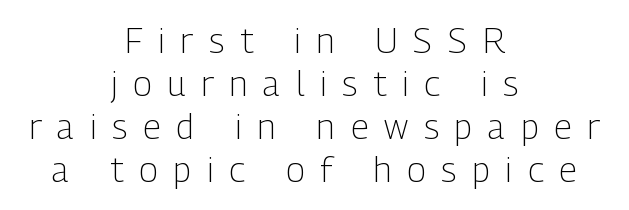
Q: Is the text bold? A: No.
Q: Is the text italic (slanted)? A: No, it is upright.
Q: Is the typeface a serif or a sans-serif typeface? A: Sans-serif.
Q: Is the text underlined? A: No.
Q: How is the paragraph aligned? A: Centered.
Q: Is the spacing between letters normal or unusually wide? A: Unusually wide.
Q: Width (condensed, normal, or wide)? A: Condensed.
Q: Stroke contrast? A: Low.
Q: x-height? A: Medium.
Q: Monospaced? A: No.
